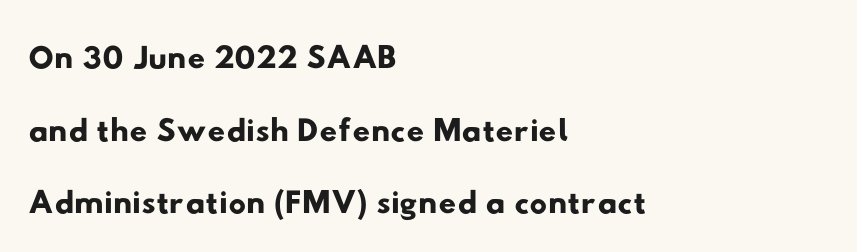
The image shows 49 px wide sans-serif type; set left-aligned, normal line spacing (1.48x), normal letter spacing, not underlined; low stroke contrast and a small x-height.
